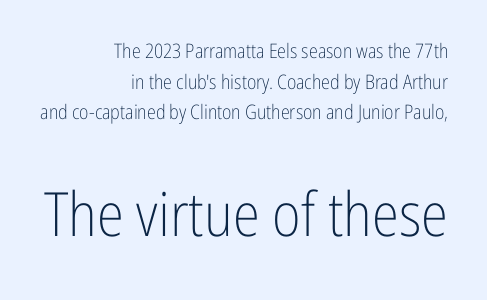
{"serif": "no", "italic": "no", "bold": "no", "weight": "light", "width": "condensed", "stroke_contrast": "low", "x_height": "medium", "monospaced": "no", "underline": "no", "align": "right", "line_spacing": "normal", "line_spacing_ratio": 1.53, "letter_spacing": "normal", "letter_spacing_em": 0.0, "larger_block": "second", "size_ratio": 3.05, "glyph_px": 61}
